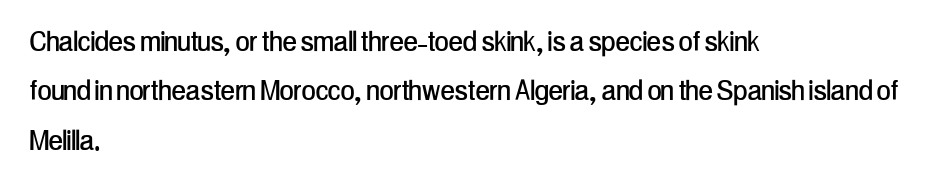
{"serif": "no", "italic": "no", "width": "condensed", "stroke_contrast": "low", "x_height": "medium", "monospaced": "no", "underline": "no", "align": "left", "line_spacing": "normal", "line_spacing_ratio": 1.45, "letter_spacing": "normal", "letter_spacing_em": 0.0, "glyph_px": 34}
